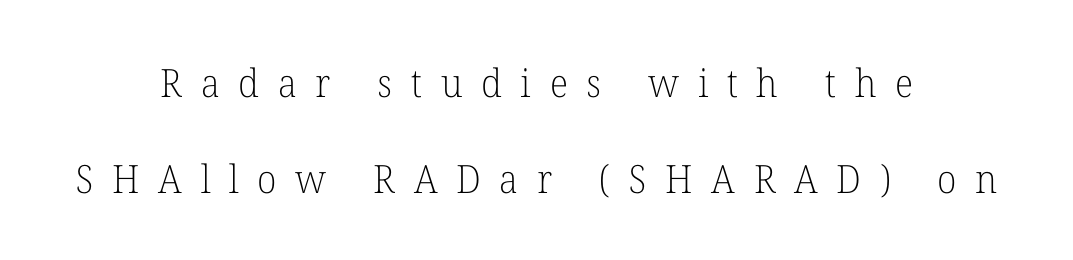
The type sits square on the baseline with zero lean. Neither beginnings nor endings align; midpoints do. Summary of weight: not heavy and not bold. Rule under the text: the space is simply empty. Successive baselines arrive slowly, with a big drop between each. Small tapered or slab feet sit at the stroke ends, so this counts as serif.
